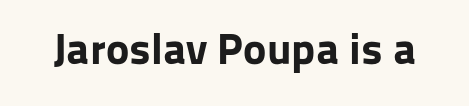
Q: Is the text bold? A: Yes.
Q: Is the text italic (slanted)? A: No, it is upright.
Q: Is the typeface a serif or a sans-serif typeface? A: Sans-serif.
Q: Is the text underlined? A: No.
Q: Is the spacing between letters normal or unusually wide? A: Normal.
Q: Width (condensed, normal, or wide)? A: Normal.
Q: Stroke contrast? A: Low.
Q: x-height? A: Medium.
Q: Monospaced? A: No.
